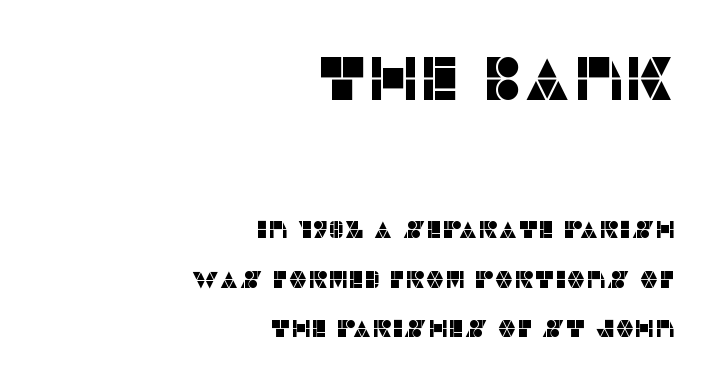
{"serif": "no", "italic": "no", "width": "normal", "stroke_contrast": "low", "x_height": "large", "monospaced": "no", "underline": "no", "align": "right", "line_spacing": "loose", "line_spacing_ratio": 2.07, "letter_spacing": "normal", "letter_spacing_em": 0.0, "larger_block": "first", "size_ratio": 2.54, "glyph_px": 61}
